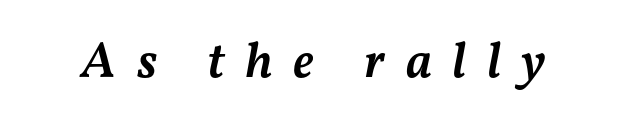
The image shows 51 px semibold type, italic (leaning right); set unusually wide letter spacing (+0.4 em), not underlined; medium stroke contrast and a medium x-height.
